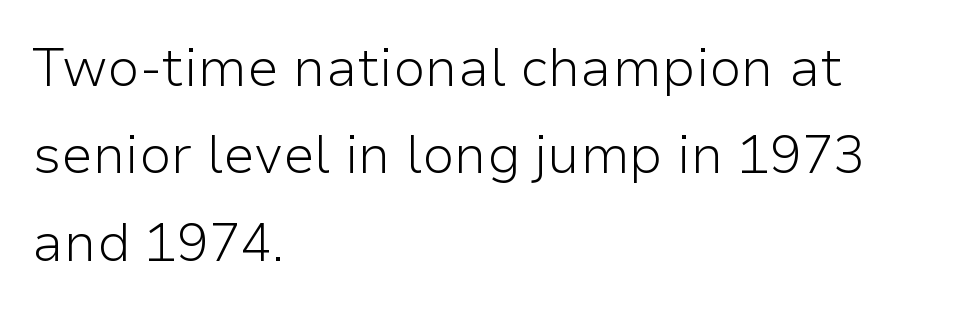
The image shows 53 px light sans-serif type, upright; set left-aligned, normal line spacing (1.65x), normal letter spacing, not underlined; low stroke contrast and a medium x-height.
